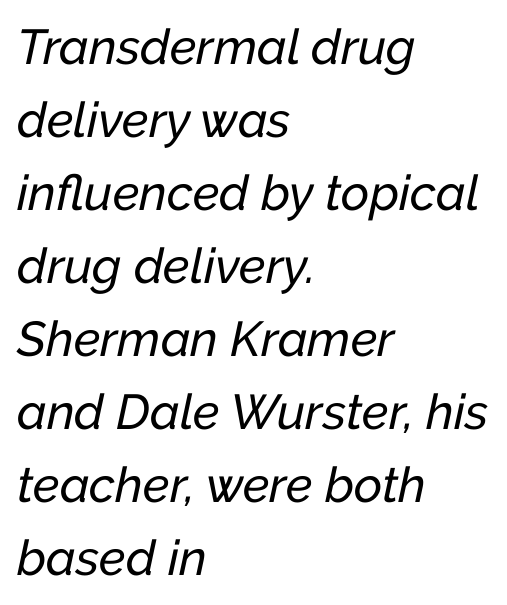
Q: Is the text italic (slanted)? A: Yes, it leans right by about 12 degrees.
Q: Is the text underlined? A: No.
Q: How is the paragraph aligned? A: Left-aligned.
Q: Is the spacing between letters normal or unusually wide? A: Normal.
Q: Is the spacing between lines tight, normal or loose? A: Normal.
Q: Width (condensed, normal, or wide)? A: Normal.
Q: Stroke contrast? A: Low.
Q: x-height? A: Medium.
Q: Monospaced? A: No.
